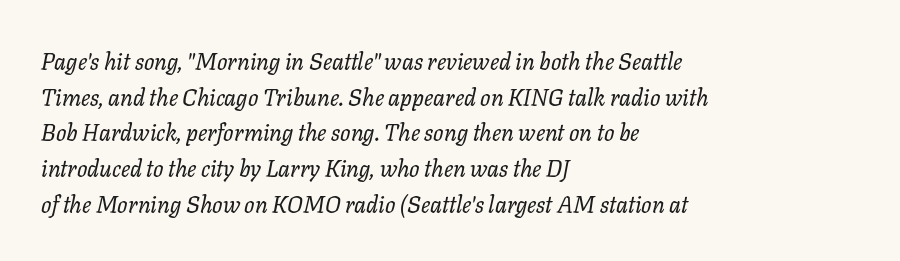
The image shows 23 px text type, italic (leaning right); set left-aligned, normal line spacing (1.55x), normal letter spacing, not underlined.
